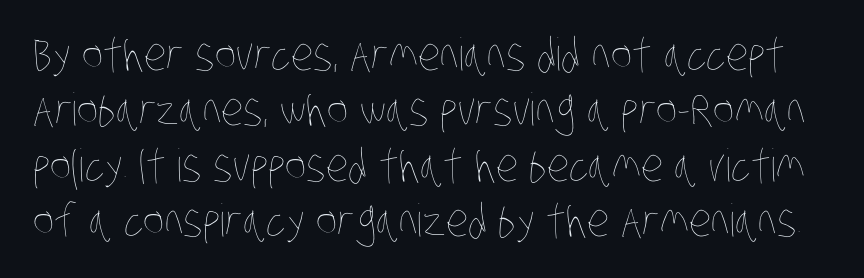
The words here are not underlined. Weight: in the light-to-regular range. The rendering uses natural spacing where letterforms have individual widths. Look at the tracking — it's just the regular setting, nothing added.
